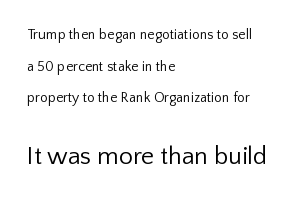
The image shows 25 px text type, upright; set left-aligned, loose line spacing (2.26x), normal letter spacing, not underlined; the second (bottom) block is 1.79x larger.
